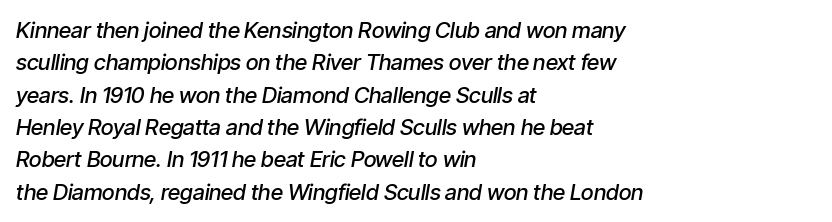
The image shows 22 px text type, italic (leaning right); set left-aligned, normal line spacing (1.47x), normal letter spacing, not underlined.
